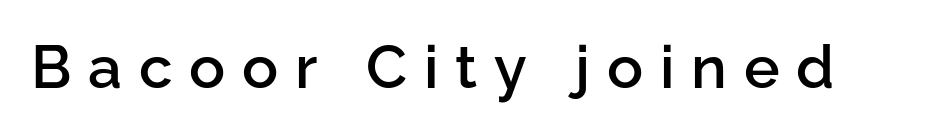
{"serif": "no", "italic": "no", "bold": "semi", "weight": "semibold", "width": "normal", "stroke_contrast": "low", "x_height": "medium", "monospaced": "no", "underline": "no", "letter_spacing": "wide", "letter_spacing_em": 0.28, "glyph_px": 60}
